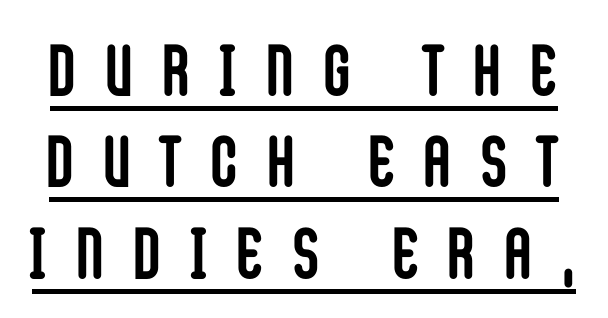
Does the leading feel generous? No, just average. Typographic density is high because the face is bold. This sample carries an underscore along the baseline area. Rendered with straight, roman letterforms.
